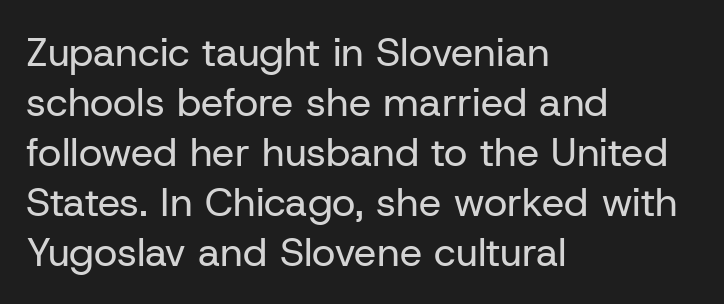
A classic flush-left, rag-right setting is used for this passage. The type is set solid horizontally, with unmodified tracking. If you drew a line through each stem, it would be perfectly vertical. This sample has the flowing, uneven cadence of proportional lettering.
